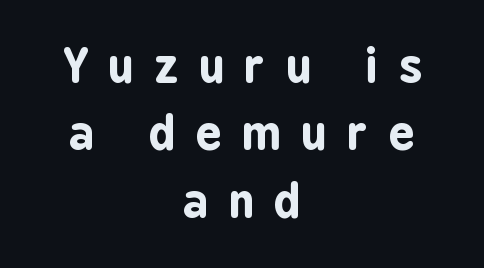
The image shows 45 px bold, condensed sans-serif type, upright; set centered, normal line spacing (1.5x), unusually wide letter spacing (+0.47 em), not underlined; low stroke contrast and a medium x-height.
